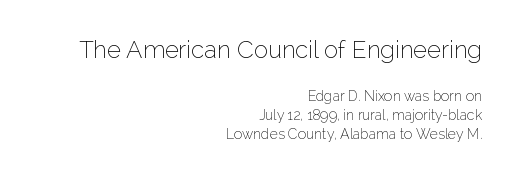
Tall strokes in this sample are plumb rather than angled. Just letters on the line, the space beneath them empty. Line endings align vertically; line beginnings do not. The lines sit at an ordinary, default distance from one another.
